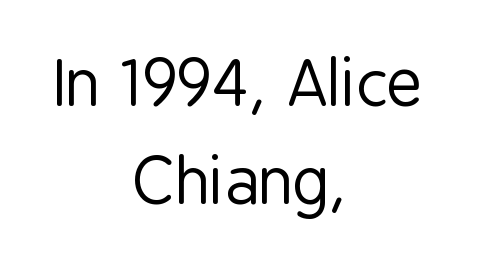
The image shows 63 px regular-weight, condensed sans-serif type, upright; set centered, normal line spacing (1.55x), normal letter spacing, not underlined; low stroke contrast and a medium x-height.
